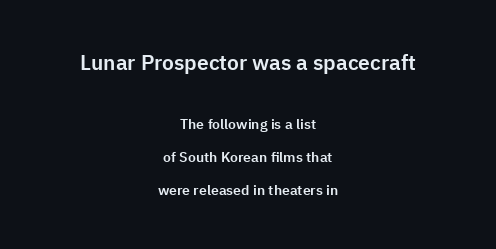
Short note: letters normally spaced. Regarding leading, the lines here are spaced well apart. Unlike italic type, these characters show no tilt at all. Note: larger setting up top, smaller setting below.
